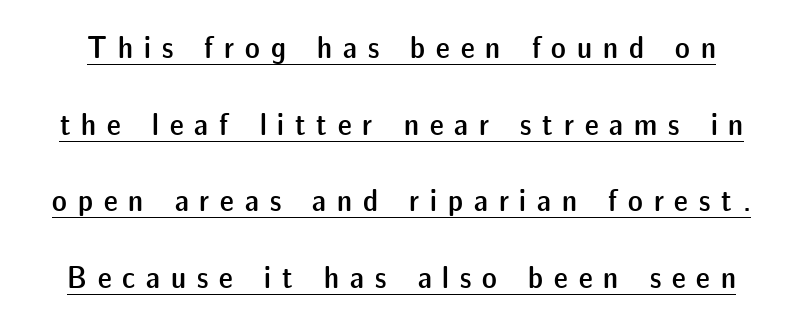
{"serif": "no", "italic": "no", "bold": "semi", "weight": "semibold", "width": "normal", "stroke_contrast": "low", "x_height": "medium", "monospaced": "no", "underline": "yes", "line_spacing": "loose", "line_spacing_ratio": 2.47, "letter_spacing": "wide", "letter_spacing_em": 0.35, "glyph_px": 31}
